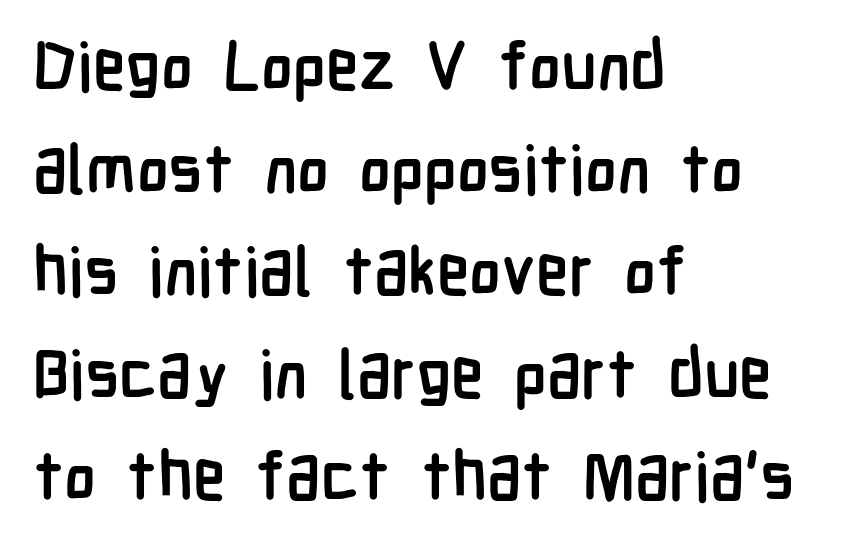
The image shows 67 px semibold, condensed sans-serif type, upright; set left-aligned, normal line spacing (1.53x), normal letter spacing, not underlined; low stroke contrast and a medium x-height.
